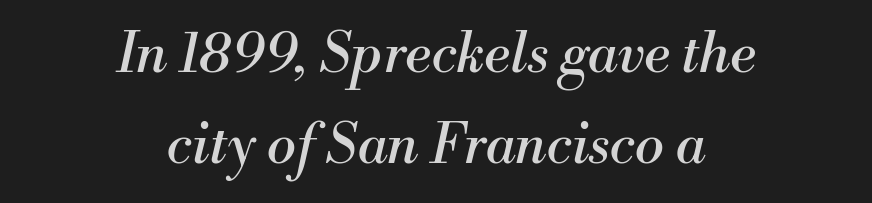
The image shows 55 px regular-weight serif type, italic (leaning right); set centered, normal line spacing (1.66x), normal letter spacing, not underlined; medium stroke contrast and a small x-height.
